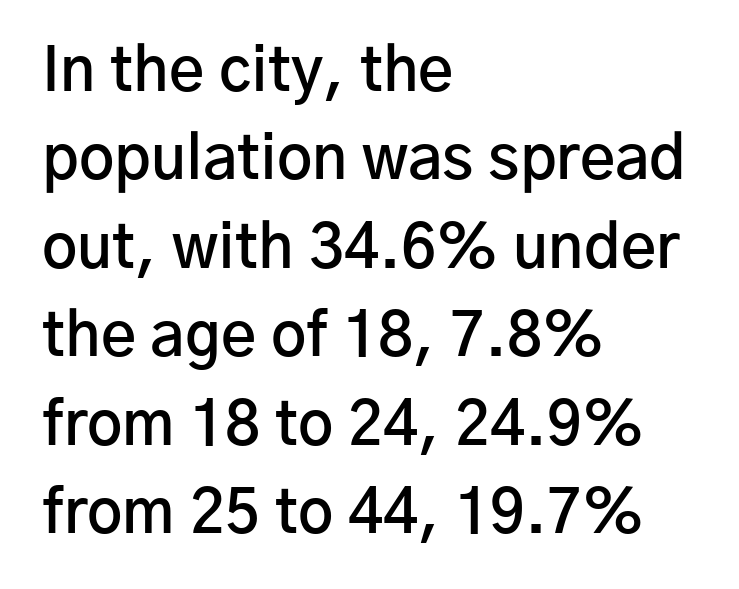
{"serif": "no", "italic": "no", "bold": "semi", "weight": "semibold", "width": "normal", "stroke_contrast": "low", "x_height": "medium", "monospaced": "no", "underline": "no", "align": "left", "line_spacing": "normal", "line_spacing_ratio": 1.45, "letter_spacing": "normal", "letter_spacing_em": 0.0, "glyph_px": 61}
